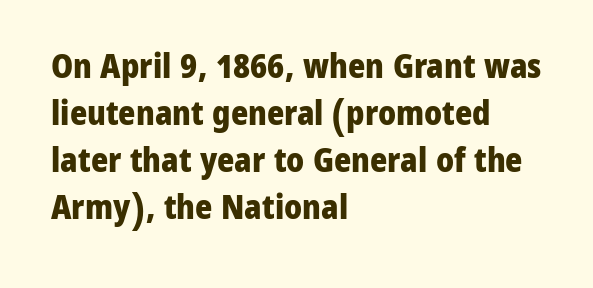
This sample uses plain, unmodified letter spacing. This rendering features lettering with no underline. The lines sit at an ordinary, default distance from one another. These words are printed bold, with thick strokes throughout. Check where the strokes stop: nothing finishes them off — pure sans.
